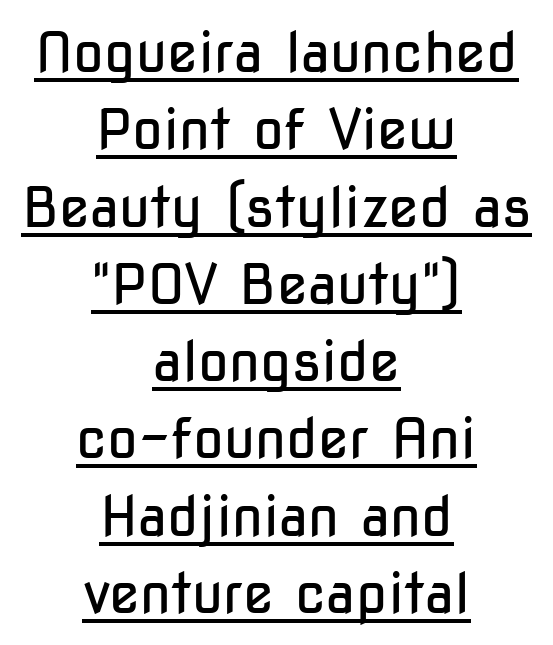
The image shows 56 px regular-weight, condensed sans-serif type, upright; set centered, normal line spacing (1.38x), normal letter spacing, underlined; low stroke contrast and a medium x-height.
